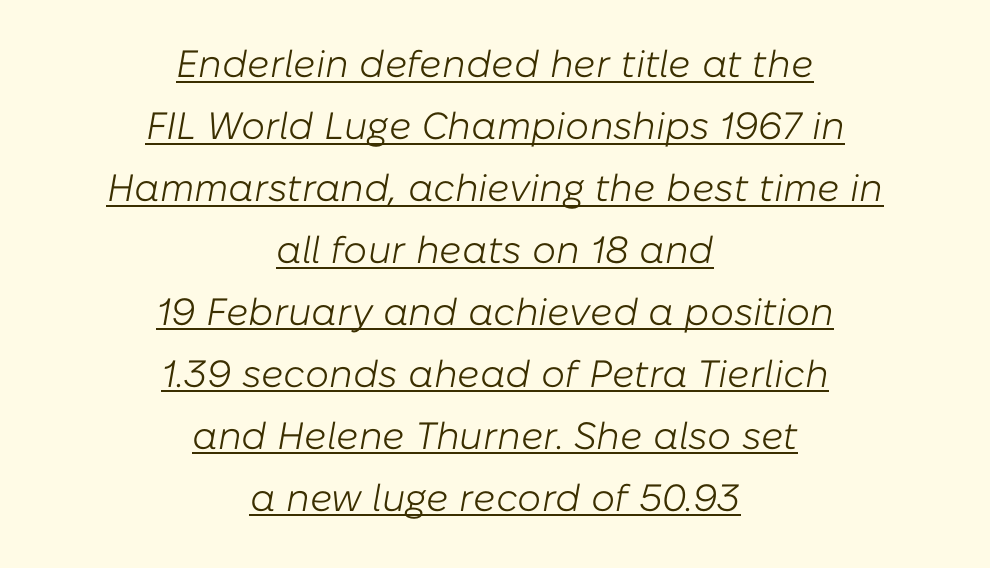
The tracking reads as untouched default to a designer's eye. No chunkiness to these letters — they're not bold. Does a line run under the words? Yes, clearly. The rendering applies a slant to the glyphs. Rows of type keep a routine distance in the vertical direction.
